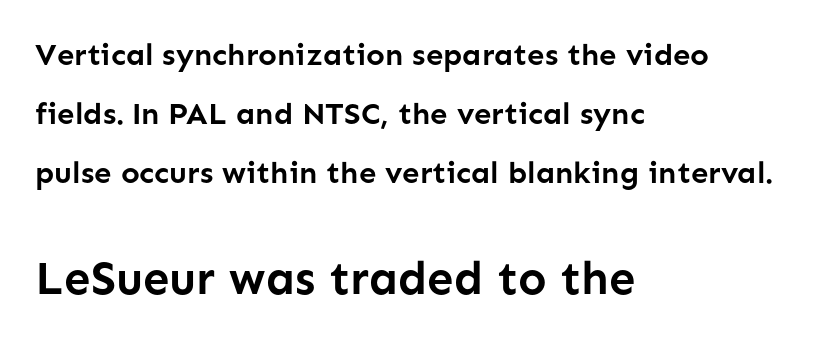
Note the varied advance widths — an 'i' is clearly narrower than an 'm'. The zone under the glyphs is completely vacant. This is sans-serif lettering, the kind often seen on screens and signage. Small over large — that's the arrangement of the two blocks here. Airy leading.
